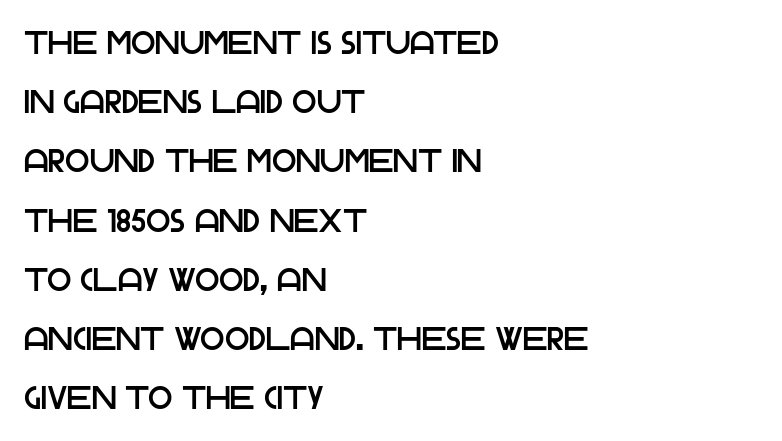
Q: Is the text italic (slanted)? A: No, it is upright.
Q: Is the typeface a serif or a sans-serif typeface? A: Sans-serif.
Q: Is the text underlined? A: No.
Q: How is the paragraph aligned? A: Left-aligned.
Q: Is the spacing between letters normal or unusually wide? A: Normal.
Q: Width (condensed, normal, or wide)? A: Normal.
Q: Stroke contrast? A: Low.
Q: x-height? A: Large.
Q: Monospaced? A: No.
